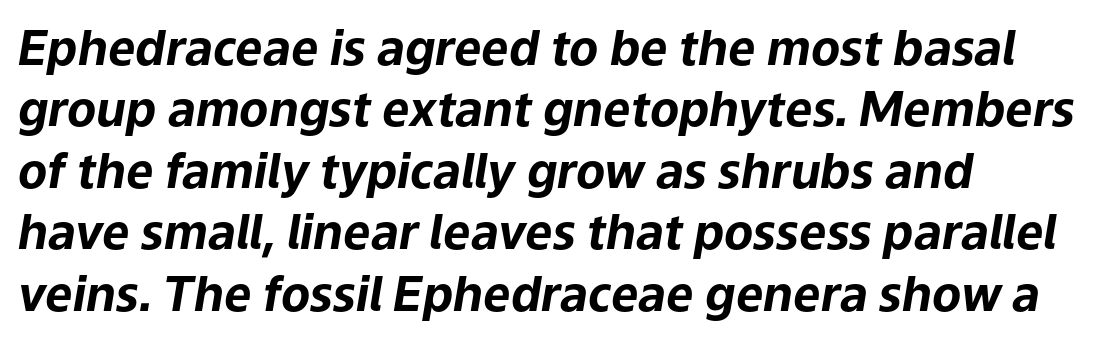
The vertical gap from one line to the next is medium. Each word holds together tightly as a unit, with standard inter-letter gaps. Looks like regular typesetting: each glyph gets only the width it needs. The whole block is typeset with a tilt. Descenders are the only things crossing below the line. Summary of weight: heavy, a full bold.
